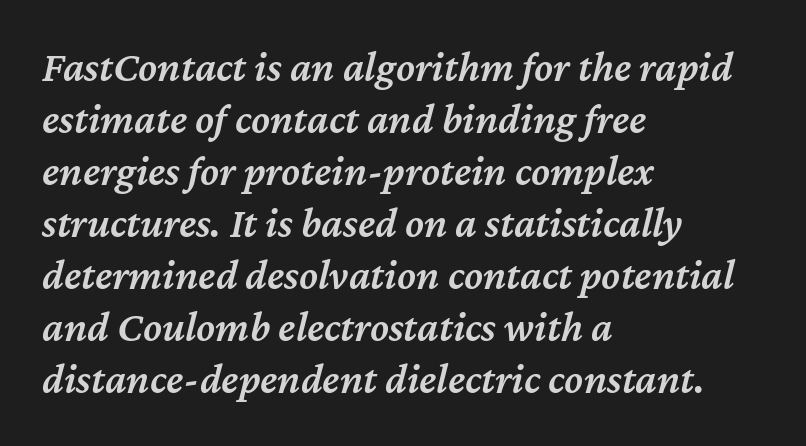
{"italic": "yes", "lean": "right", "slant_degrees": 12, "bold": "semi", "weight": "semibold", "width": "normal", "stroke_contrast": "medium", "x_height": "medium", "monospaced": "no", "underline": "no", "align": "left", "line_spacing_ratio": 1.21, "letter_spacing": "normal", "letter_spacing_em": 0.0, "glyph_px": 43}
